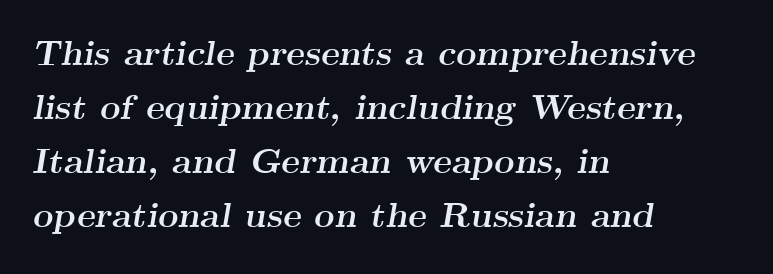
The image shows 35 px semibold, wide serif type, italic (leaning right); set left-aligned, normal line spacing (1.54x), normal letter spacing, not underlined; medium stroke contrast and a small x-height.
